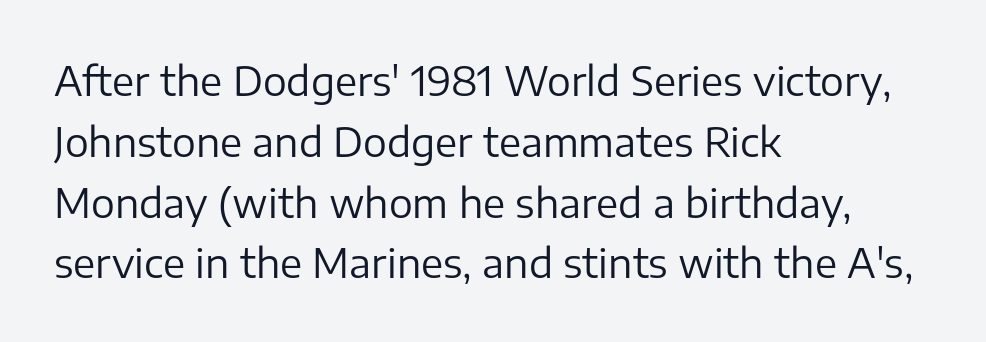
{"serif": "no", "italic": "no", "bold": "no", "weight": "regular", "width": "normal", "stroke_contrast": "low", "x_height": "medium", "monospaced": "no", "underline": "no", "align": "left", "line_spacing": "normal", "line_spacing_ratio": 1.52, "letter_spacing": "normal", "letter_spacing_em": 0.0, "glyph_px": 40}
